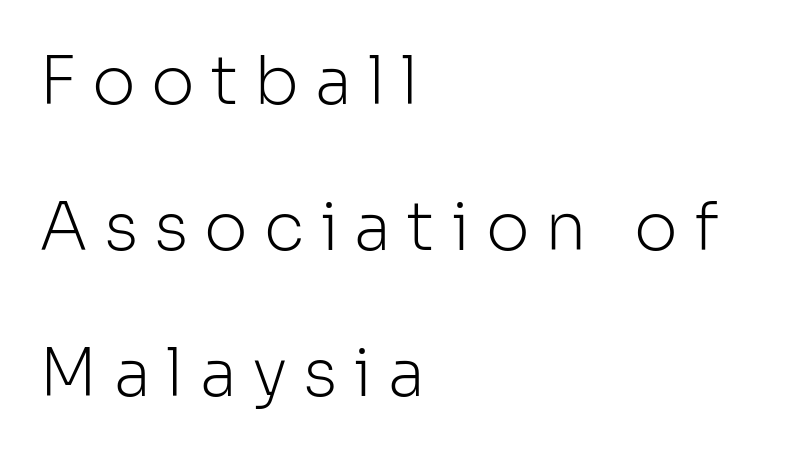
The image shows 66 px light sans-serif type, upright; set left-aligned, loose line spacing (2.21x), unusually wide letter spacing (+0.24 em), not underlined; low stroke contrast and a medium x-height.
